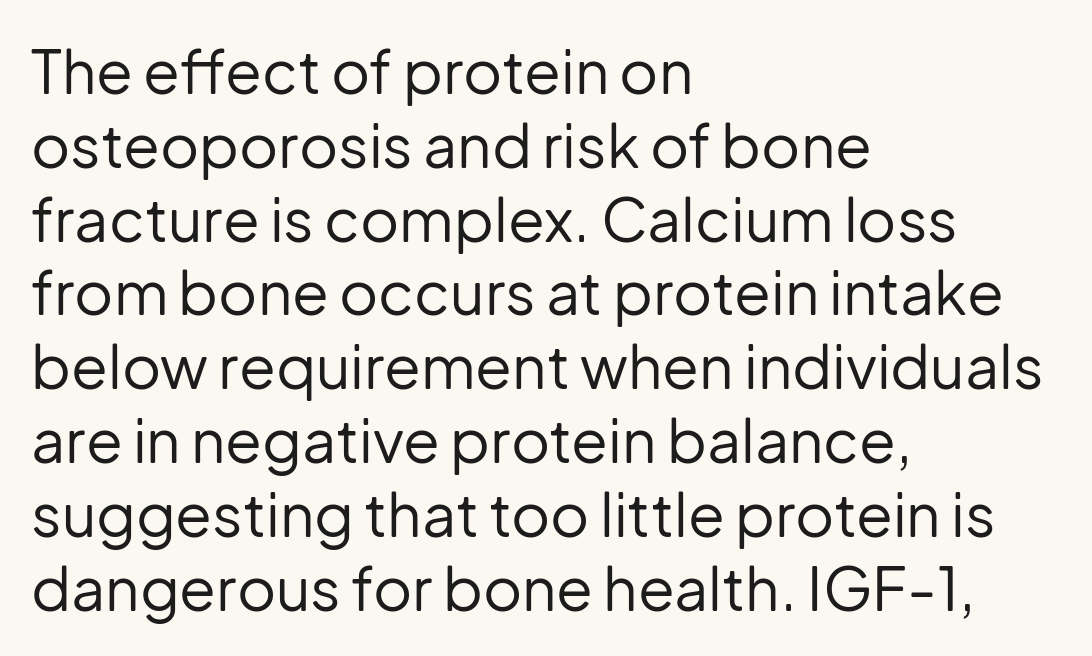
Q: Is the text bold? A: No.
Q: Is the text italic (slanted)? A: No, it is upright.
Q: Is the typeface a serif or a sans-serif typeface? A: Sans-serif.
Q: Is the text underlined? A: No.
Q: How is the paragraph aligned? A: Left-aligned.
Q: Is the spacing between letters normal or unusually wide? A: Normal.
Q: Width (condensed, normal, or wide)? A: Normal.
Q: Stroke contrast? A: Low.
Q: x-height? A: Medium.
Q: Monospaced? A: No.
